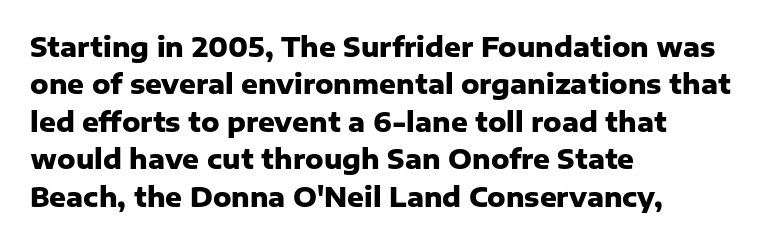
The image shows 26 px bold type, upright; set left-aligned, normal line spacing (1.44x), normal letter spacing, not underlined.
